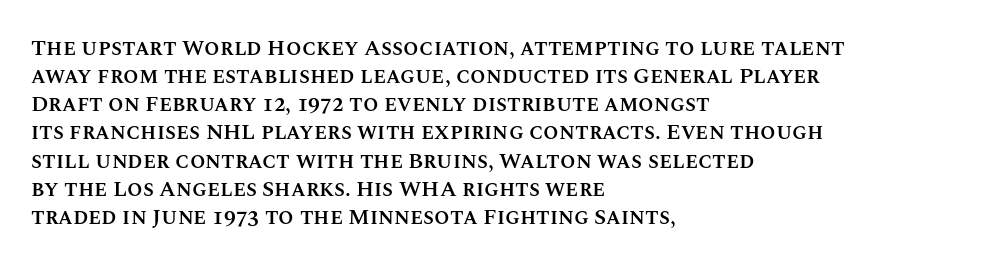
{"italic": "no", "bold": "semi", "underline": "no", "align": "left", "line_spacing": "normal", "line_spacing_ratio": 1.28, "letter_spacing": "normal", "letter_spacing_em": 0.0, "glyph_px": 22}
